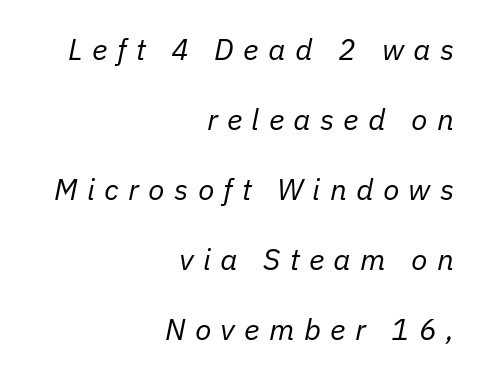
{"italic": "yes", "lean": "right", "slant_degrees": 11, "bold": "no", "weight": "regular", "width": "normal", "stroke_contrast": "low", "x_height": "medium", "monospaced": "no", "underline": "no", "align": "right", "line_spacing": "loose", "line_spacing_ratio": 2.33, "letter_spacing": "wide", "letter_spacing_em": 0.31, "glyph_px": 30}
